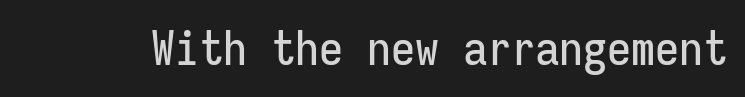
{"serif": "no", "italic": "no", "width": "condensed", "stroke_contrast": "low", "x_height": "medium", "monospaced": "yes", "underline": "no", "letter_spacing": "normal", "letter_spacing_em": 0.0, "glyph_px": 48}
